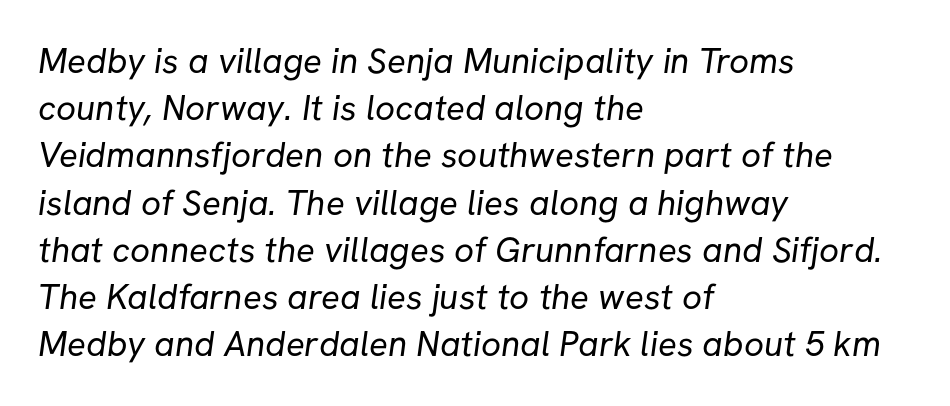
The image shows 35 px regular-weight sans-serif type; set left-aligned, normal line spacing (1.35x), normal letter spacing, not underlined; low stroke contrast and a medium x-height.
